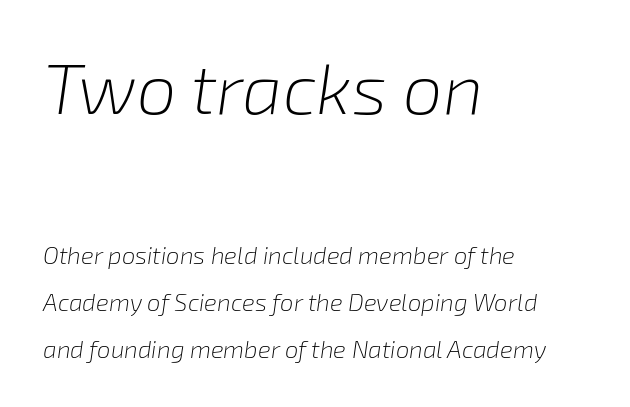
Q: Is the text bold? A: No.
Q: Is the text italic (slanted)? A: Yes, it leans right by about 8 degrees.
Q: Is the text underlined? A: No.
Q: How is the paragraph aligned? A: Left-aligned.
Q: Is the spacing between letters normal or unusually wide? A: Normal.
Q: Is the spacing between lines tight, normal or loose? A: Loose.
Q: Which block of text is set in a larger size, the first (top) or the second (bottom)? A: The first (top) one.
Q: Width (condensed, normal, or wide)? A: Normal.
Q: Stroke contrast? A: Low.
Q: x-height? A: Medium.
Q: Monospaced? A: No.
